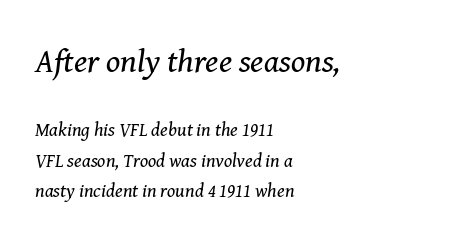
The image shows 33 px regular-weight serif type, italic (leaning right); set left-aligned, normal line spacing (1.62x), normal letter spacing, not underlined; the first (top) block is 1.74x larger; medium stroke contrast and a medium x-height.
